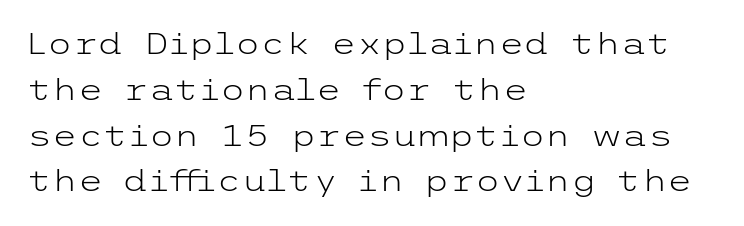
Q: Is the text bold? A: No.
Q: Is the text italic (slanted)? A: No, it is upright.
Q: Is the typeface a serif or a sans-serif typeface? A: Sans-serif.
Q: Is the text underlined? A: No.
Q: How is the paragraph aligned? A: Left-aligned.
Q: Is the spacing between letters normal or unusually wide? A: Normal.
Q: Is the spacing between lines tight, normal or loose? A: Normal.
Q: Width (condensed, normal, or wide)? A: Wide.
Q: Stroke contrast? A: Low.
Q: x-height? A: Medium.
